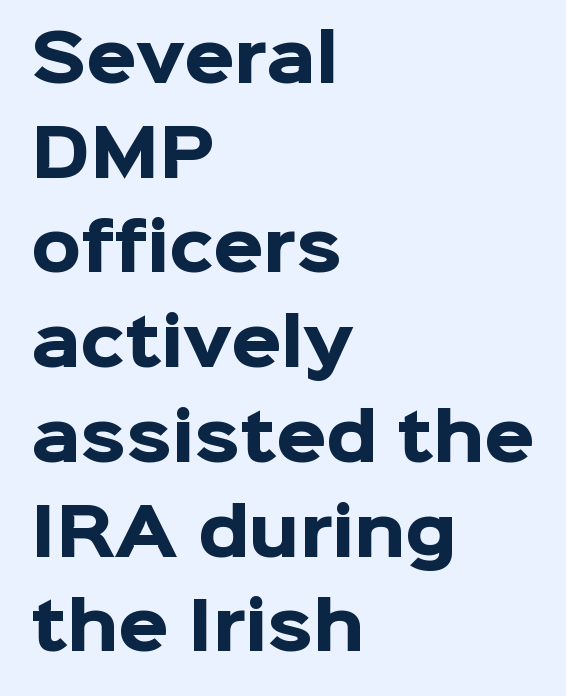
Q: Is the text bold? A: Yes.
Q: Is the text italic (slanted)? A: No, it is upright.
Q: Is the typeface a serif or a sans-serif typeface? A: Sans-serif.
Q: Is the text underlined? A: No.
Q: How is the paragraph aligned? A: Left-aligned.
Q: Is the spacing between letters normal or unusually wide? A: Normal.
Q: Is the spacing between lines tight, normal or loose? A: Normal.
Q: Width (condensed, normal, or wide)? A: Normal.
Q: Stroke contrast? A: Low.
Q: x-height? A: Medium.
Q: Monospaced? A: No.
